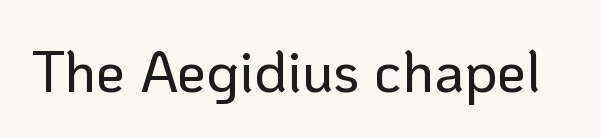
{"serif": "no", "italic": "no", "width": "normal", "stroke_contrast": "low", "x_height": "medium", "monospaced": "no", "underline": "no", "letter_spacing": "normal", "letter_spacing_em": 0.0, "glyph_px": 58}
